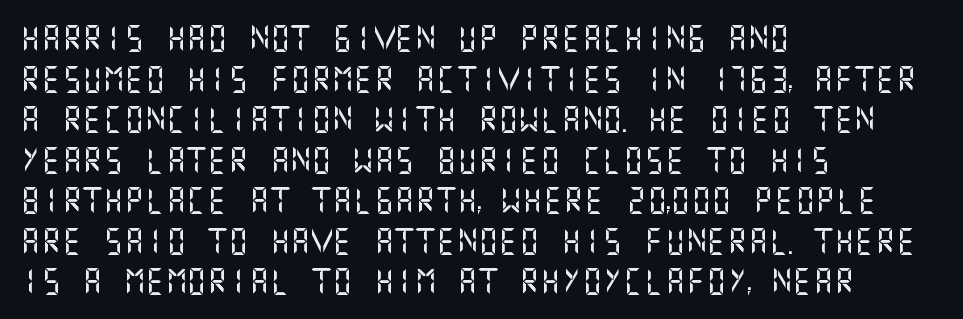
The image shows 26 px text type, upright; set left-aligned, normal line spacing (1.56x), normal letter spacing, not underlined.
